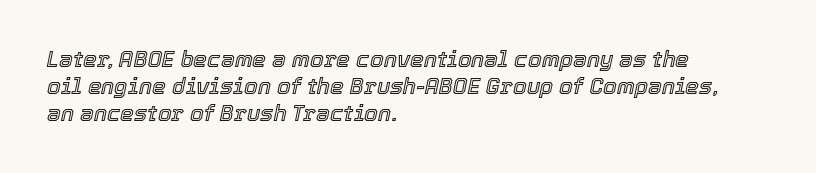
Standard letterfit; no display-style spreading of the glyphs. The zone under the glyphs is completely vacant. Characters are canted at an angle relative to the baseline's perpendicular. The text block is weighted toward the left margin, trailing off unevenly rightward.
